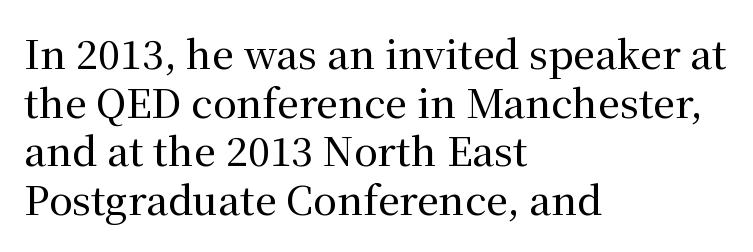
Leftover space on each line is placed entirely after the last word. Unlike italic type, these characters show no tilt at all. The block of text has a typical density, with ordinary space between rows. A bare baseline throughout the passage. This rendering leaves character spacing at its baseline value. Each letter's strokes conclude with small projecting serifs.
